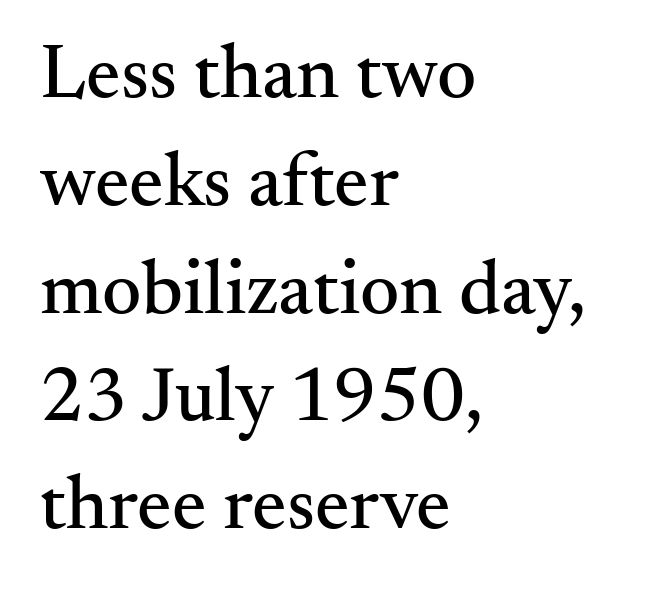
{"serif": "yes", "italic": "no", "width": "normal", "stroke_contrast": "medium", "x_height": "small", "monospaced": "no", "underline": "no", "align": "left", "line_spacing": "normal", "line_spacing_ratio": 1.4, "letter_spacing": "normal", "letter_spacing_em": 0.0, "glyph_px": 77}
